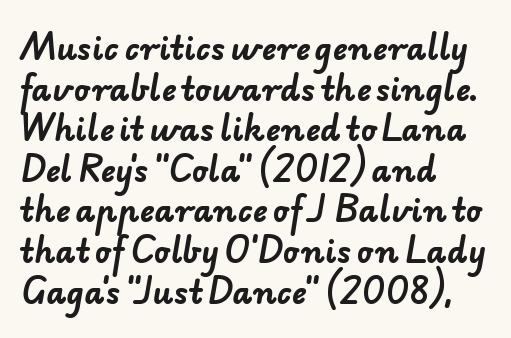
The image shows 31 px bold sans-serif type; set left-aligned, normal line spacing (1.31x), normal letter spacing, not underlined; low stroke contrast and a small x-height.
